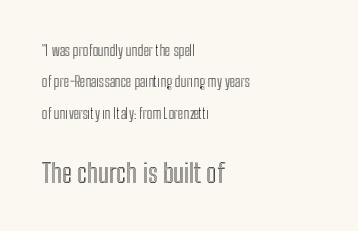
Tracking here is standard; glyphs follow each other at the usual distance. Only glyphs here, with clear space below each row. Posture: vertical. Which margin do the lines hug? The left one — the right edge is uneven.
